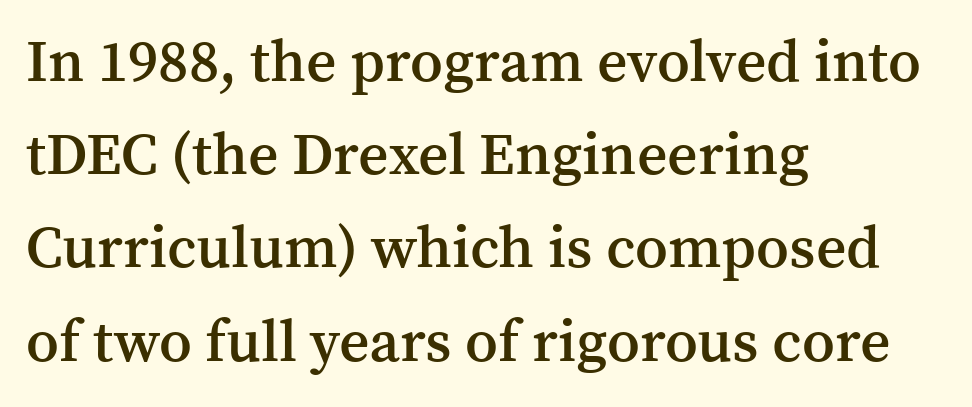
The image shows 59 px semibold serif type, upright; set left-aligned, normal line spacing (1.58x), normal letter spacing, not underlined; medium stroke contrast and a medium x-height.
